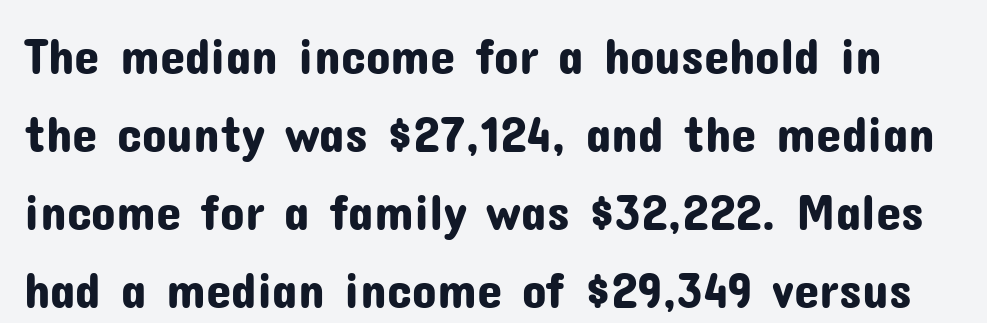
{"serif": "no", "italic": "no", "width": "normal", "stroke_contrast": "low", "x_height": "medium", "monospaced": "no", "underline": "no", "line_spacing": "normal", "line_spacing_ratio": 1.53, "letter_spacing": "normal", "letter_spacing_em": 0.0, "glyph_px": 51}
